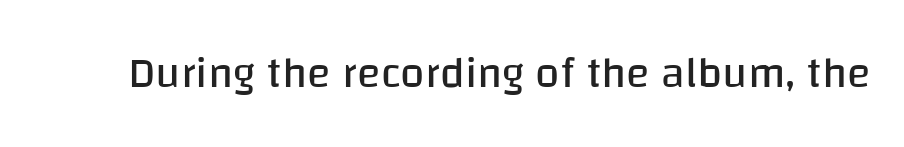
The designer went with a sans here, leaving each stem footless. The typeface has the unassuming heft of standard copy or less. Nothing unusual about the tracking: characters are spaced as the font intends. The lettering holds an erect, upright posture throughout. A typesetter would call this proportional, since set widths differ per character.
